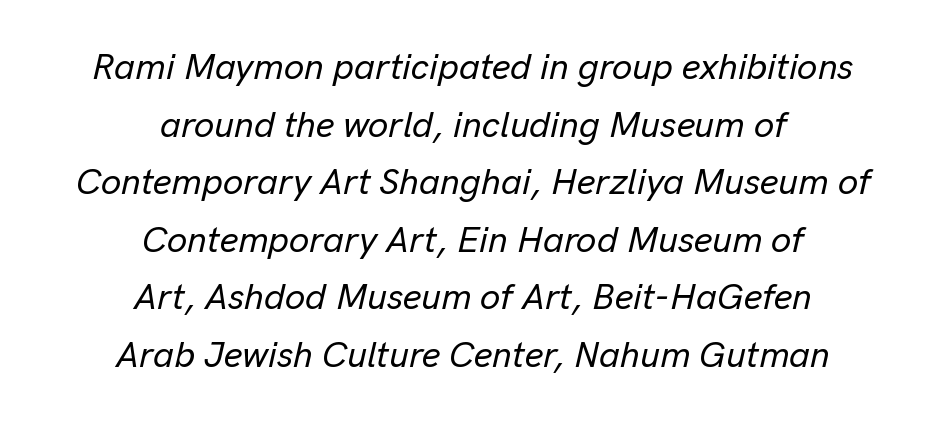
Q: Is the text italic (slanted)? A: Yes, it leans right by about 13 degrees.
Q: Is the text underlined? A: No.
Q: How is the paragraph aligned? A: Centered.
Q: Is the spacing between letters normal or unusually wide? A: Normal.
Q: Is the spacing between lines tight, normal or loose? A: Normal.
Q: Width (condensed, normal, or wide)? A: Normal.
Q: Stroke contrast? A: Low.
Q: x-height? A: Medium.
Q: Monospaced? A: No.
